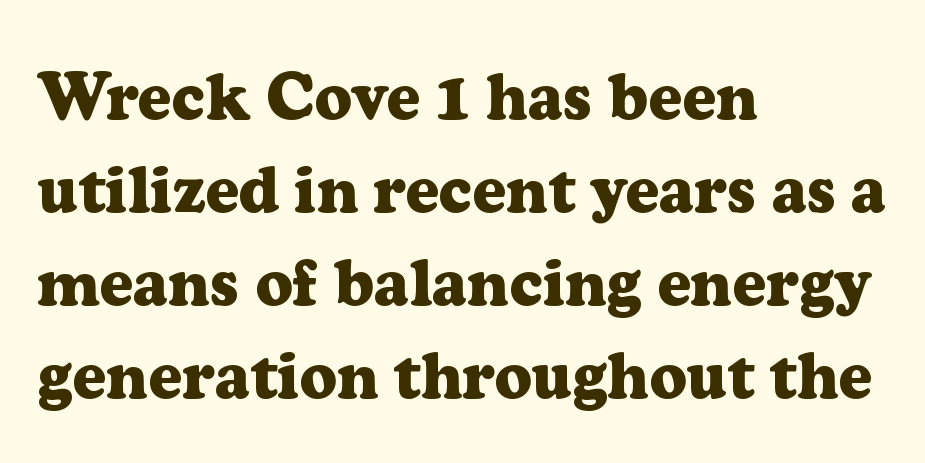
{"serif": "yes", "italic": "no", "bold": "yes", "weight": "heavy", "width": "normal", "stroke_contrast": "low", "x_height": "medium", "monospaced": "no", "underline": "no", "align": "left", "line_spacing": "normal", "line_spacing_ratio": 1.43, "letter_spacing": "normal", "letter_spacing_em": 0.0, "glyph_px": 65}
